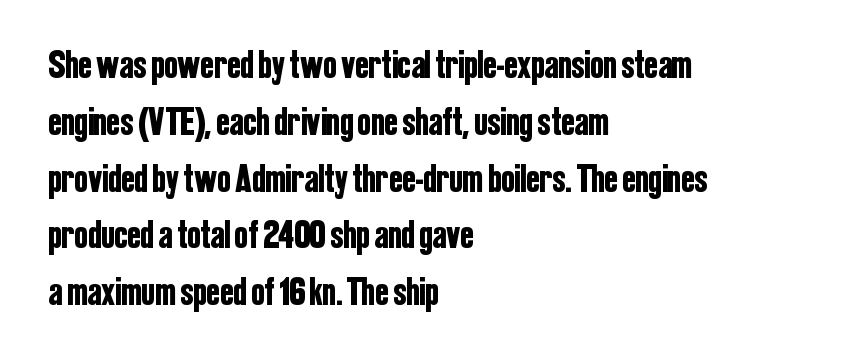
Posture: straight, roman, zero tilt. Only glyphs here, with clear space below each row. The letters advance in unequal steps, a hallmark of proportional type. Typographically, this falls in the sans-serif category. The type is set solid horizontally, with unmodified tracking. The block of text has a typical density, with ordinary space between rows.
